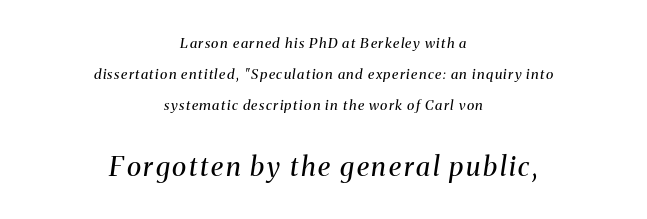
{"italic": "yes", "lean": "right", "slant_degrees": 8, "bold": "no", "underline": "no", "align": "center", "line_spacing": "loose", "line_spacing_ratio": 2.23, "larger_block": "second", "size_ratio": 1.93, "glyph_px": 27}
